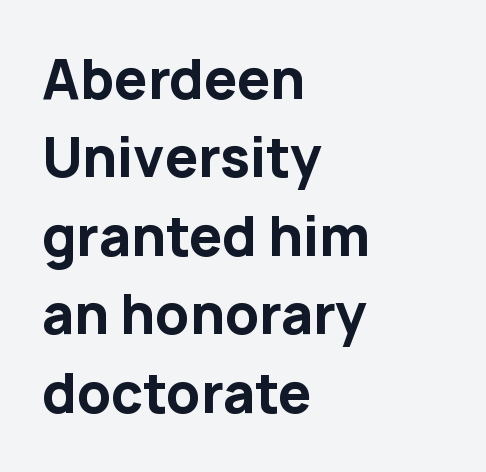
Note the varied advance widths — an 'i' is clearly narrower than an 'm'. The letters stand straight up with perfectly vertical stems. Short note: letters normally spaced. The rendering uses a moderate line-height, typical for paragraphs.
